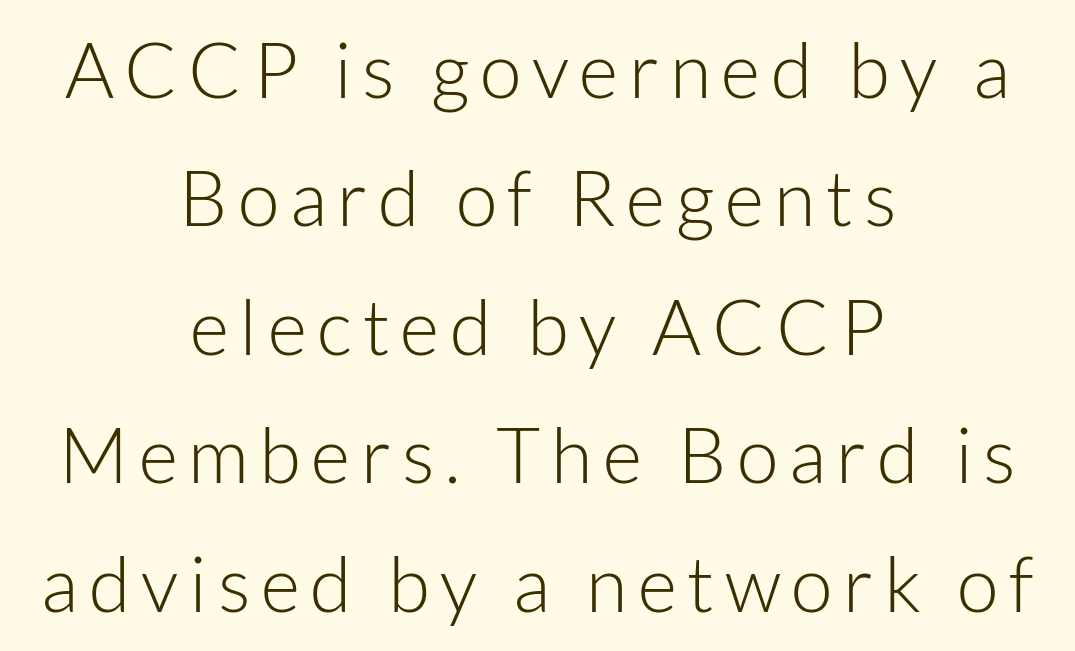
Weight: not bold — regular or lighter. Upright lettering throughout. This rendering features lettering with no underline. Character widths vary here, with narrow letters taking less room than wide ones.
